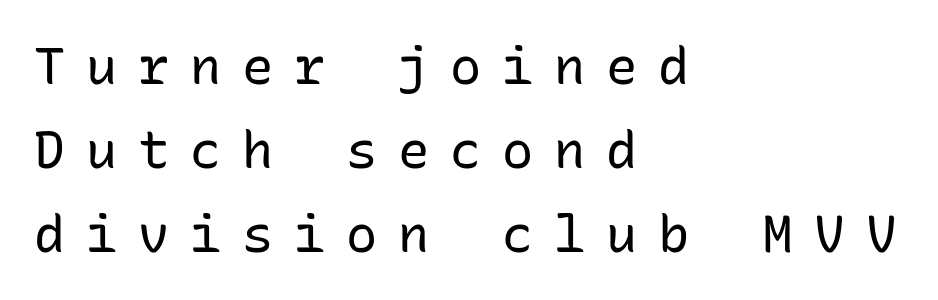
{"serif": "no", "italic": "no", "bold": "no", "weight": "regular", "width": "normal", "stroke_contrast": "low", "x_height": "medium", "monospaced": "yes", "underline": "no", "align": "left", "line_spacing": "normal", "line_spacing_ratio": 1.62, "letter_spacing": "wide", "letter_spacing_em": 0.4, "glyph_px": 52}
